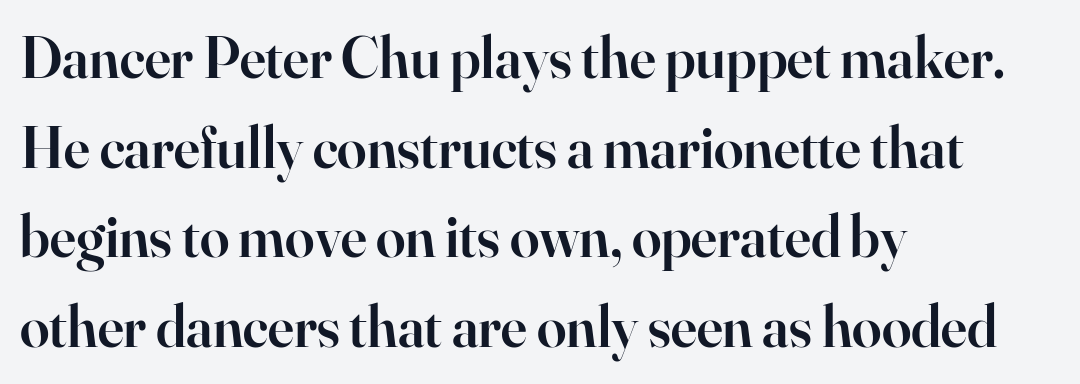
Q: Is the text bold? A: Semi-bold.
Q: Is the text italic (slanted)? A: No, it is upright.
Q: Is the typeface a serif or a sans-serif typeface? A: Serif.
Q: Is the text underlined? A: No.
Q: How is the paragraph aligned? A: Left-aligned.
Q: Is the spacing between letters normal or unusually wide? A: Normal.
Q: Is the spacing between lines tight, normal or loose? A: Normal.
Q: Width (condensed, normal, or wide)? A: Normal.
Q: Stroke contrast? A: High.
Q: x-height? A: Small.
Q: Monospaced? A: No.
